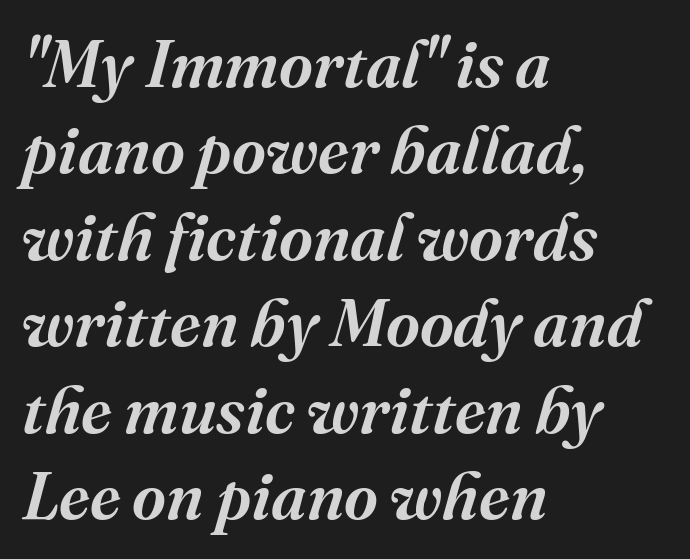
The image shows 66 px semibold serif type, italic (leaning right); set left-aligned, normal line spacing (1.31x), normal letter spacing, not underlined; medium stroke contrast and a medium x-height.
